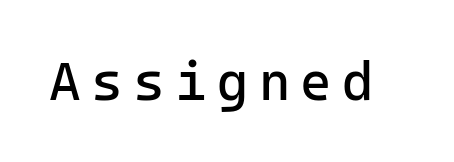
{"serif": "no", "italic": "no", "bold": "no", "weight": "regular", "width": "normal", "stroke_contrast": "low", "x_height": "medium", "underline": "no", "glyph_px": 54}
